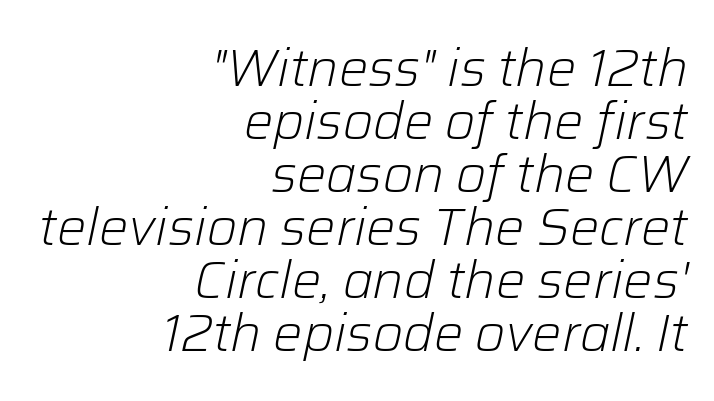
{"italic": "yes", "lean": "right", "slant_degrees": 12, "bold": "no", "weight": "light", "width": "normal", "stroke_contrast": "low", "x_height": "medium", "monospaced": "no", "underline": "no", "align": "right", "line_spacing": "tight", "line_spacing_ratio": 1.02, "letter_spacing": "normal", "letter_spacing_em": 0.0, "glyph_px": 52}
